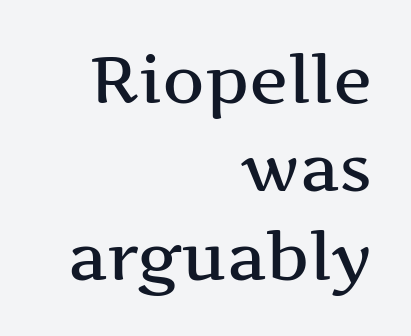
Q: Is the text italic (slanted)? A: No, it is upright.
Q: Is the typeface a serif or a sans-serif typeface? A: Serif.
Q: Is the text underlined? A: No.
Q: How is the paragraph aligned? A: Right-aligned.
Q: Is the spacing between letters normal or unusually wide? A: Normal.
Q: Is the spacing between lines tight, normal or loose? A: Normal.
Q: Width (condensed, normal, or wide)? A: Wide.
Q: Stroke contrast? A: Medium.
Q: x-height? A: Medium.
Q: Monospaced? A: No.
